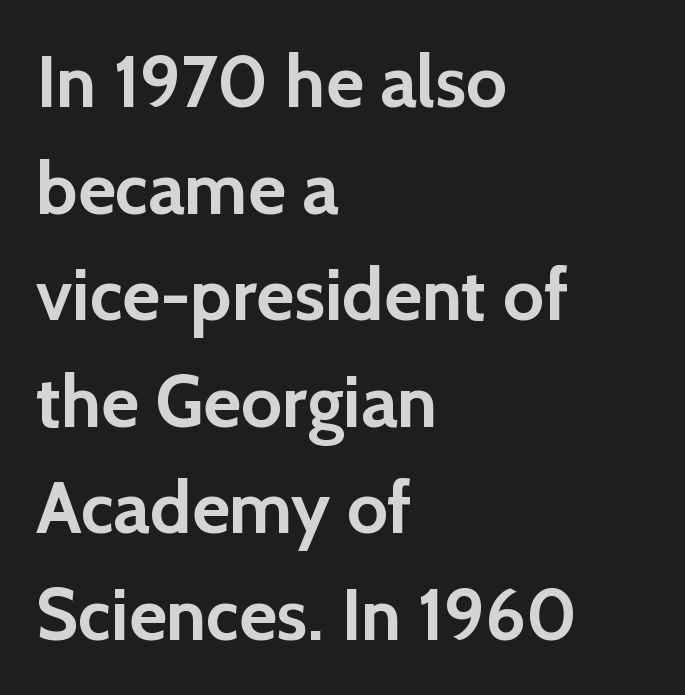
The image shows 73 px semibold sans-serif type, upright; set left-aligned, normal line spacing (1.46x), normal letter spacing, not underlined; a medium x-height.
